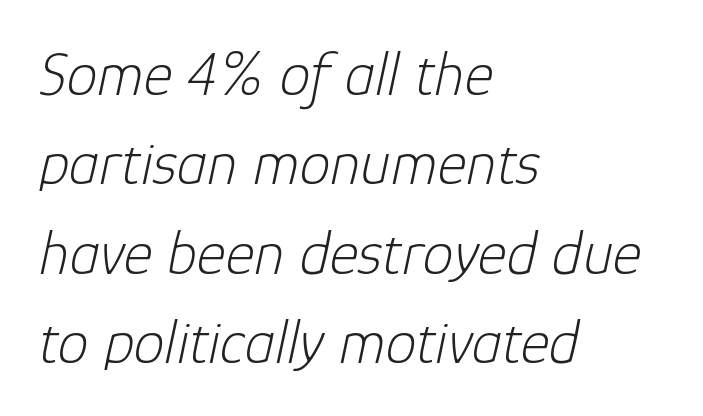
Q: Is the text bold? A: No.
Q: Is the text italic (slanted)? A: Yes, it leans right by about 12 degrees.
Q: Is the text underlined? A: No.
Q: How is the paragraph aligned? A: Left-aligned.
Q: Is the spacing between letters normal or unusually wide? A: Normal.
Q: Is the spacing between lines tight, normal or loose? A: Normal.
Q: Width (condensed, normal, or wide)? A: Normal.
Q: Stroke contrast? A: Low.
Q: x-height? A: Medium.
Q: Monospaced? A: No.
